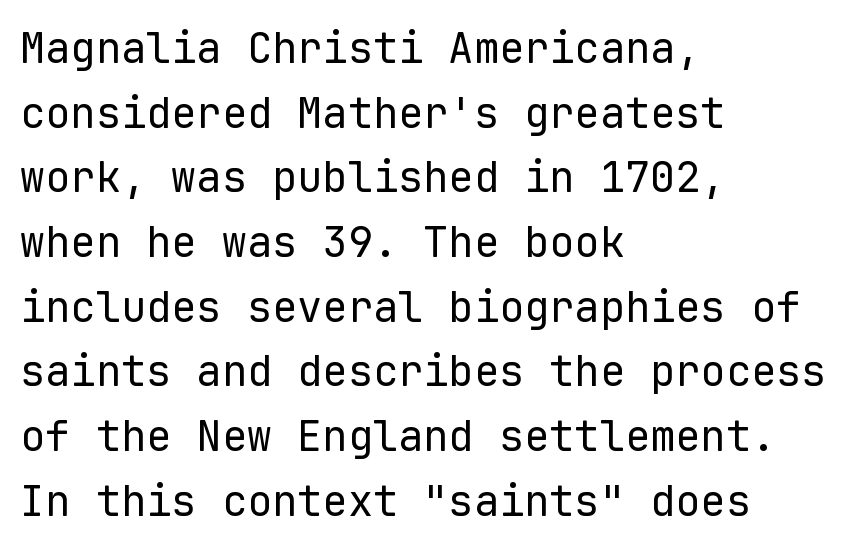
Q: Is the text bold? A: No.
Q: Is the text italic (slanted)? A: No, it is upright.
Q: Is the typeface a serif or a sans-serif typeface? A: Sans-serif.
Q: Is the text underlined? A: No.
Q: How is the paragraph aligned? A: Left-aligned.
Q: Is the spacing between letters normal or unusually wide? A: Normal.
Q: Is the spacing between lines tight, normal or loose? A: Normal.
Q: Width (condensed, normal, or wide)? A: Normal.
Q: Stroke contrast? A: Low.
Q: x-height? A: Medium.
Q: Monospaced? A: Yes.
